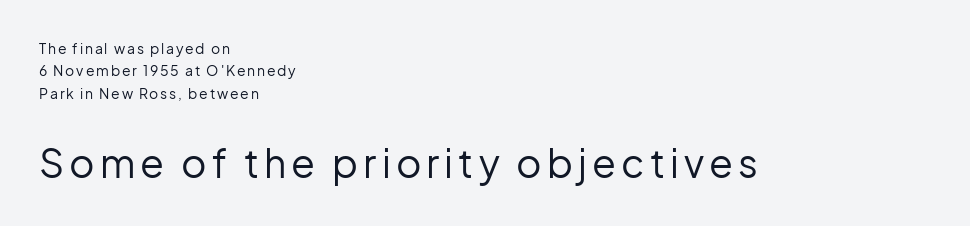
Rule under the text: the space is simply empty. This rendering uses left alignment, leaving the right contour irregular. Successive baselines arrive at the customary interval. Spacing verdict: proportional, widths tailored to each character.
